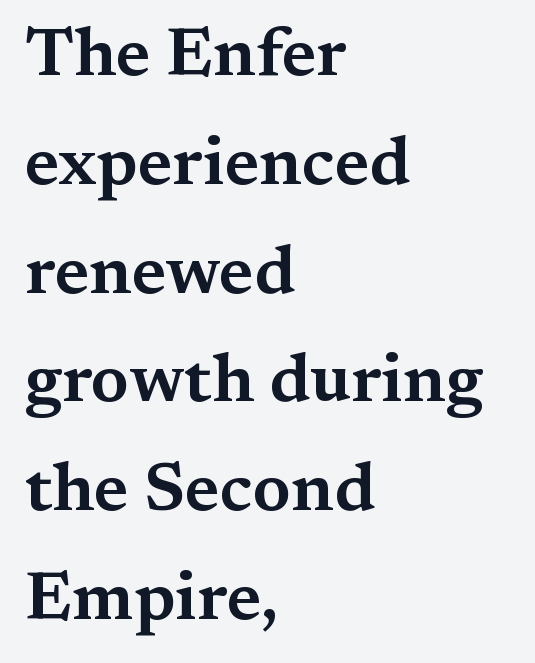
The image shows 68 px wide serif type, upright; set left-aligned, normal line spacing (1.6x), normal letter spacing, not underlined; medium stroke contrast and a medium x-height.
